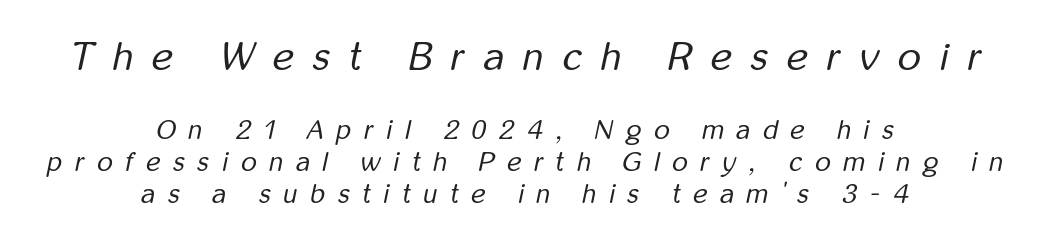
{"italic": "yes", "lean": "right", "slant_degrees": 12, "bold": "no", "weight": "regular", "width": "condensed", "stroke_contrast": "low", "x_height": "medium", "monospaced": "no", "underline": "no", "align": "center", "line_spacing_ratio": 1.19, "letter_spacing": "wide", "letter_spacing_em": 0.48, "larger_block": "first", "size_ratio": 1.48, "glyph_px": 40}
